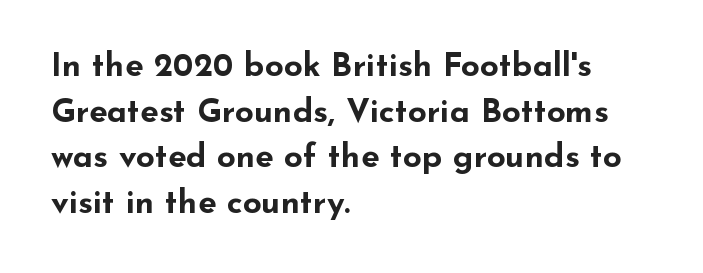
Q: Is the text bold? A: Yes.
Q: Is the text italic (slanted)? A: No, it is upright.
Q: Is the typeface a serif or a sans-serif typeface? A: Sans-serif.
Q: Is the text underlined? A: No.
Q: How is the paragraph aligned? A: Left-aligned.
Q: Is the spacing between letters normal or unusually wide? A: Normal.
Q: Is the spacing between lines tight, normal or loose? A: Normal.
Q: Width (condensed, normal, or wide)? A: Wide.
Q: Stroke contrast? A: Low.
Q: x-height? A: Small.
Q: Monospaced? A: No.
